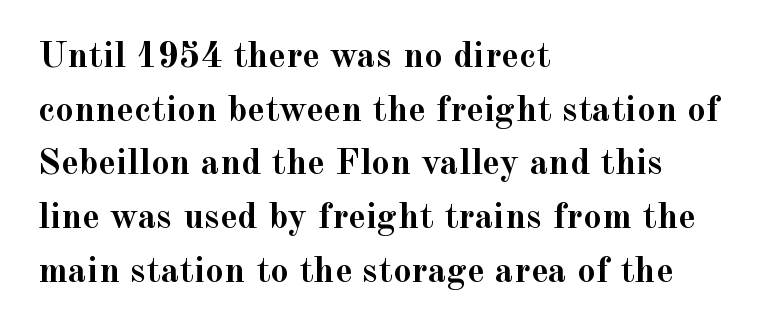
The image shows 37 px semibold serif type, upright; set left-aligned, normal line spacing (1.45x), normal letter spacing, not underlined; a small x-height.
